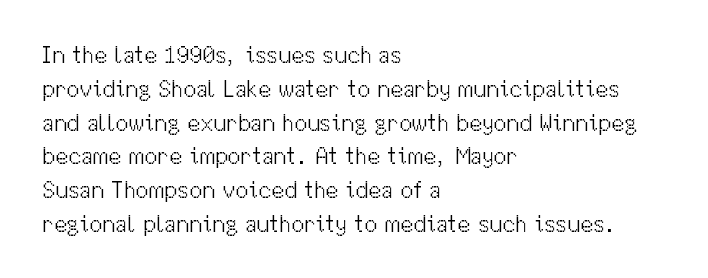
The image shows 23 px text type, upright; set left-aligned, normal line spacing (1.47x), normal letter spacing, not underlined.
